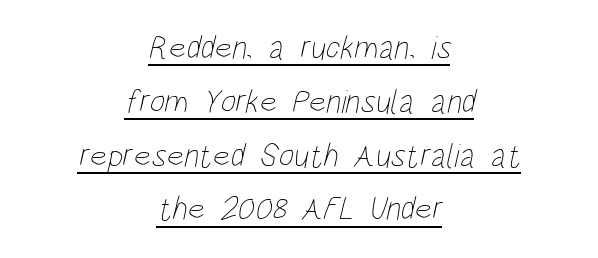
Is this a fixed-width face? No — the glyphs have proportional, varying widths. Nobody touched the tracking dial on this one. Glance below the letters and you will spot a drawn line. How would I describe the line gaps? Plain and ordinary.
